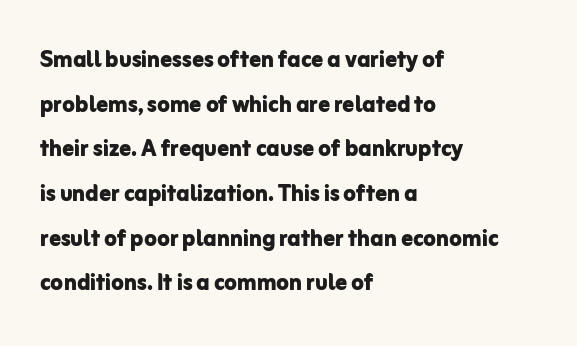
{"serif": "no", "italic": "no", "bold": "yes", "weight": "bold", "width": "normal", "stroke_contrast": "low", "x_height": "medium", "monospaced": "no", "underline": "no", "align": "left", "line_spacing": "normal", "line_spacing_ratio": 1.54, "letter_spacing": "normal", "letter_spacing_em": 0.0, "glyph_px": 29}
